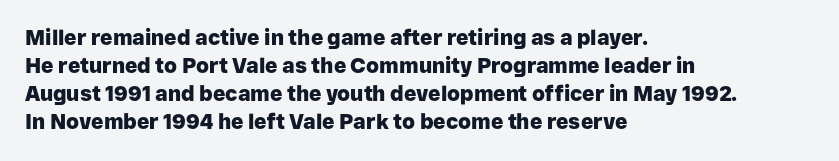
The image shows 21 px bold type, upright; set left-aligned, normal line spacing (1.34x), normal letter spacing, not underlined.
